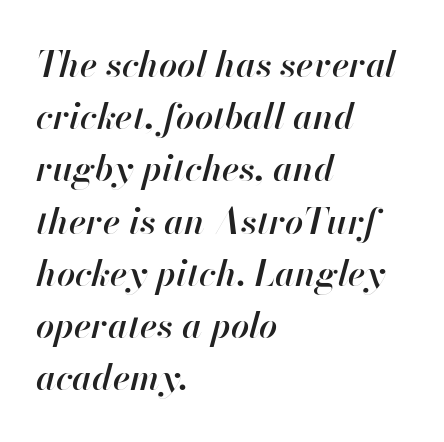
The image shows 36 px semibold type, italic (leaning right); set left-aligned, normal line spacing (1.45x), normal letter spacing, not underlined; high stroke contrast and a small x-height.
